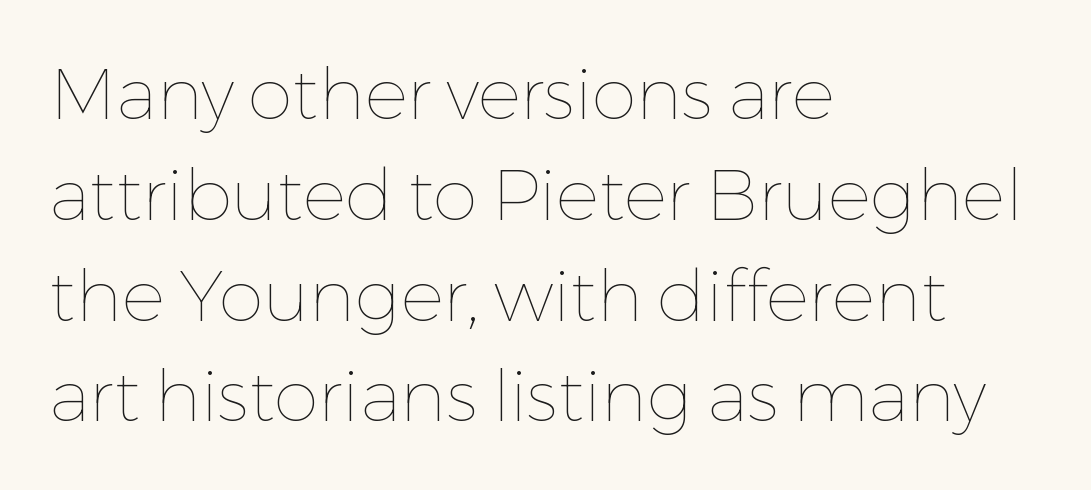
A classic flush-left, rag-right setting is used for this passage. In terms of posture, this sample is upright. The letters advance in unequal steps, a hallmark of proportional type. Check the space under the baseline: it is left empty.
